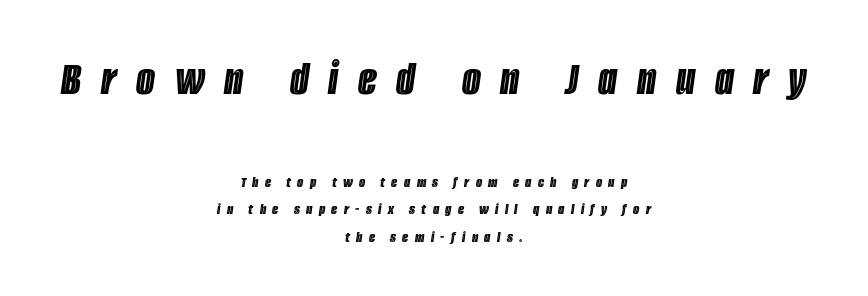
Q: Is the text italic (slanted)? A: Yes, it leans right by about 8 degrees.
Q: Is the text underlined? A: No.
Q: How is the paragraph aligned? A: Centered.
Q: Is the spacing between letters normal or unusually wide? A: Unusually wide.
Q: Which block of text is set in a larger size, the first (top) or the second (bottom)? A: The first (top) one.
Q: Width (condensed, normal, or wide)? A: Condensed.
Q: x-height? A: Large.
Q: Monospaced? A: No.
